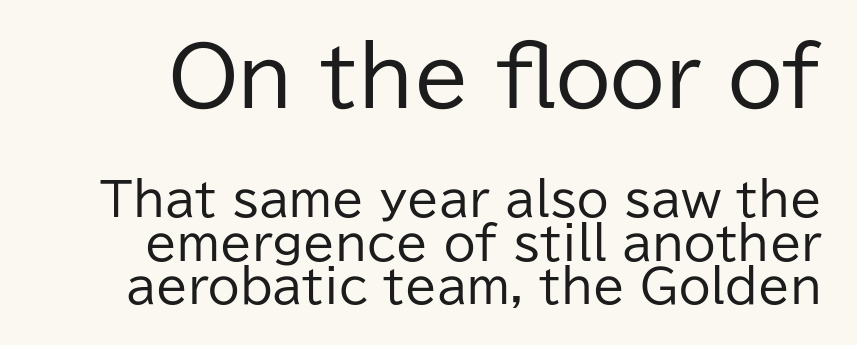
{"serif": "no", "italic": "no", "bold": "no", "weight": "regular", "width": "normal", "stroke_contrast": "low", "x_height": "medium", "monospaced": "no", "underline": "no", "line_spacing": "tight", "line_spacing_ratio": 0.95, "letter_spacing": "normal", "letter_spacing_em": 0.0, "larger_block": "first", "size_ratio": 1.74, "glyph_px": 80}
